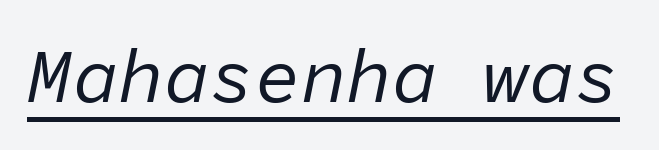
The typography opts for an oblique posture over an upright one. Vertical stems look standard width or narrower in stroke. The words here are underlined. The face used here is monospaced, like something from a code editor. The face used here is rendered with its standard letterfit.
